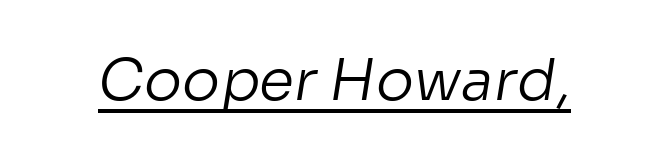
Q: Is the text bold? A: No.
Q: Is the typeface a serif or a sans-serif typeface? A: Sans-serif.
Q: Is the text underlined? A: Yes.
Q: Is the spacing between letters normal or unusually wide? A: Normal.
Q: Width (condensed, normal, or wide)? A: Normal.
Q: Stroke contrast? A: Low.
Q: x-height? A: Medium.
Q: Monospaced? A: No.
